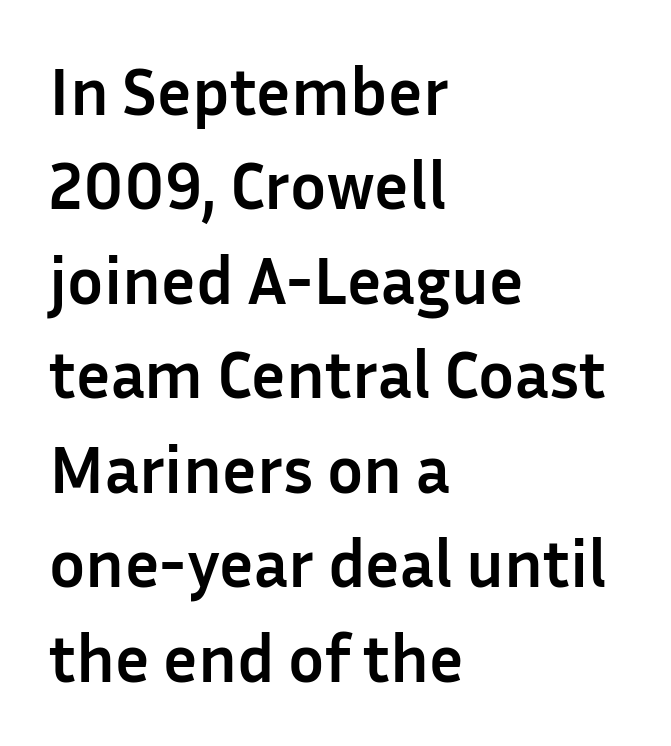
The image shows 67 px semibold sans-serif type, upright; set left-aligned, normal line spacing (1.41x), normal letter spacing, not underlined; low stroke contrast and a medium x-height.
